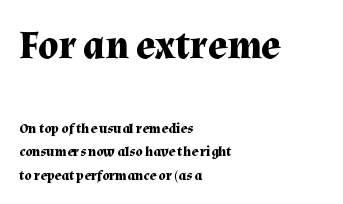
Q: Is the text bold? A: Yes.
Q: Is the text italic (slanted)? A: No, it is upright.
Q: Is the typeface a serif or a sans-serif typeface? A: Serif.
Q: Is the text underlined? A: No.
Q: How is the paragraph aligned? A: Left-aligned.
Q: Is the spacing between letters normal or unusually wide? A: Normal.
Q: Is the spacing between lines tight, normal or loose? A: Normal.
Q: Which block of text is set in a larger size, the first (top) or the second (bottom)? A: The first (top) one.
Q: Width (condensed, normal, or wide)? A: Normal.
Q: Stroke contrast? A: Medium.
Q: x-height? A: Medium.
Q: Monospaced? A: No.
